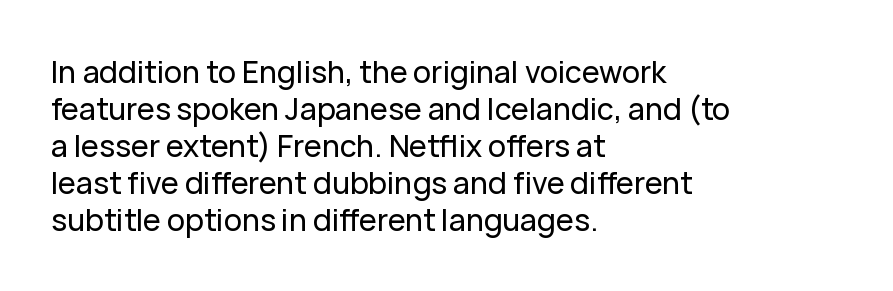
The letters stand upright; this is a roman face. Each word holds together tightly as a unit, with standard inter-letter gaps. The passage shown is typed in a proportional face where columns would drift. The baseline area is clear.
